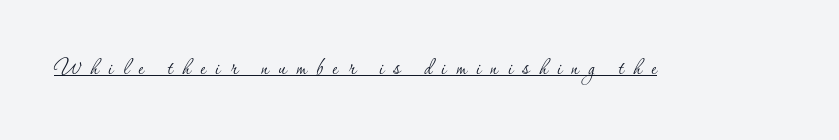
Q: Is the text bold? A: No.
Q: Is the text italic (slanted)? A: Yes.
Q: Is the text underlined? A: Yes.
Q: Is the spacing between letters normal or unusually wide? A: Unusually wide.
